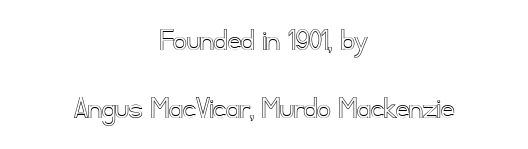
{"italic": "no", "width": "normal", "x_height": "small", "monospaced": "no", "underline": "no", "align": "center", "line_spacing": "loose", "line_spacing_ratio": 2.05, "letter_spacing": "normal", "letter_spacing_em": 0.0, "glyph_px": 33}
